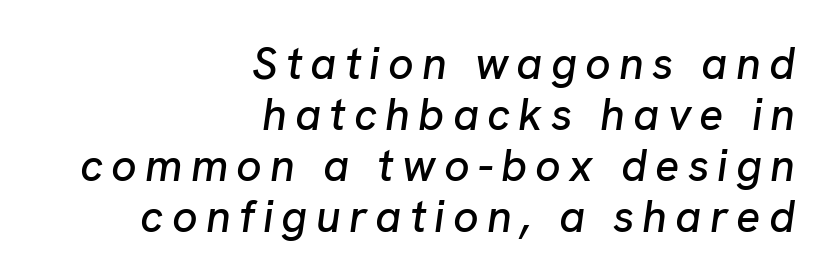
A bare baseline throughout the passage. Leftover space on each line is placed entirely before the opening word. The vertical gap from one line to the next is small. Characters are canted at an angle relative to the baseline's perpendicular.
